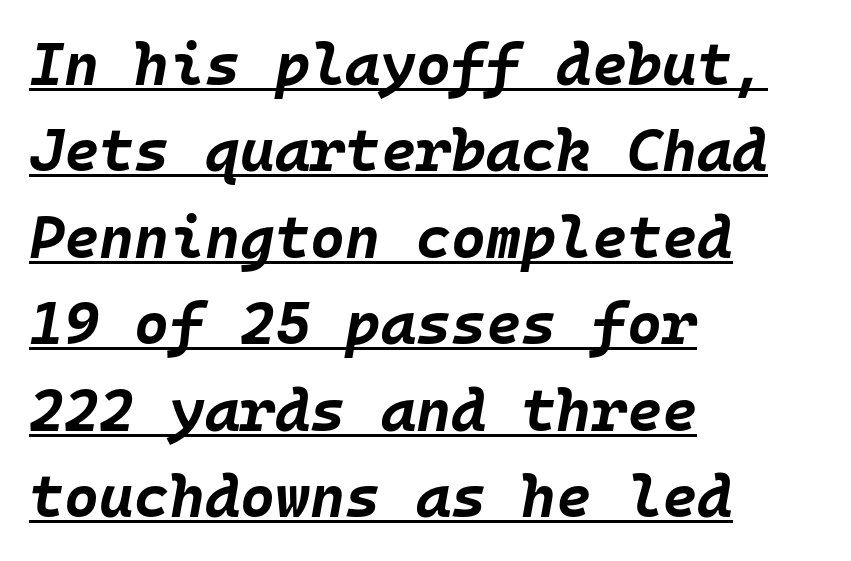
Q: Is the text bold? A: Yes.
Q: Is the text italic (slanted)? A: Yes, it leans right by about 10 degrees.
Q: Is the text underlined? A: Yes.
Q: How is the paragraph aligned? A: Left-aligned.
Q: Is the spacing between letters normal or unusually wide? A: Normal.
Q: Is the spacing between lines tight, normal or loose? A: Normal.
Q: Width (condensed, normal, or wide)? A: Normal.
Q: Stroke contrast? A: Low.
Q: x-height? A: Large.
Q: Monospaced? A: Yes.
